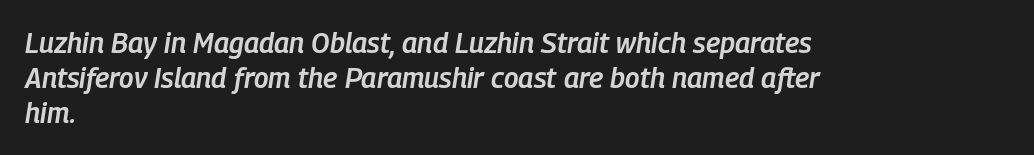
The image shows 28 px semibold, condensed type, italic (leaning right); set left-aligned, normal line spacing (1.25x), normal letter spacing, not underlined; low stroke contrast and a medium x-height.
